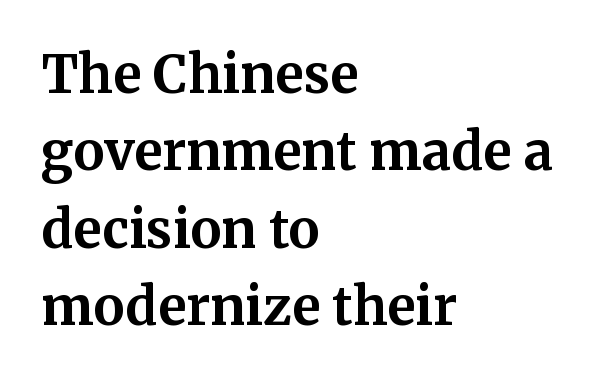
Q: Is the text bold? A: Yes.
Q: Is the text italic (slanted)? A: No, it is upright.
Q: Is the typeface a serif or a sans-serif typeface? A: Serif.
Q: Is the text underlined? A: No.
Q: How is the paragraph aligned? A: Left-aligned.
Q: Is the spacing between letters normal or unusually wide? A: Normal.
Q: Is the spacing between lines tight, normal or loose? A: Normal.
Q: Width (condensed, normal, or wide)? A: Normal.
Q: Stroke contrast? A: Medium.
Q: x-height? A: Medium.
Q: Monospaced? A: No.
